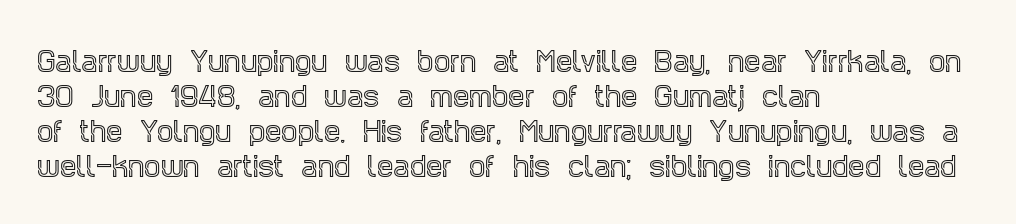
The image shows 26 px text type, upright; set left-aligned, normal line spacing (1.35x), normal letter spacing, not underlined.
